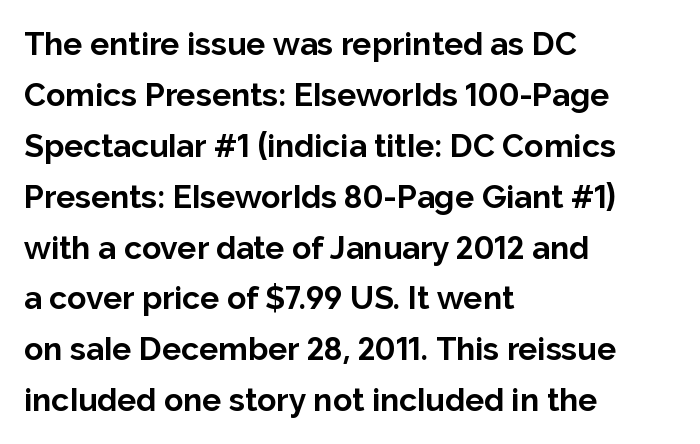
Each new line begins a customary step beneath the previous one. Serifs: no, the terminals of the letterforms are clean. Character widths vary here, with narrow letters taking less room than wide ones. Italic? Not at all — the glyphs are vertical.
